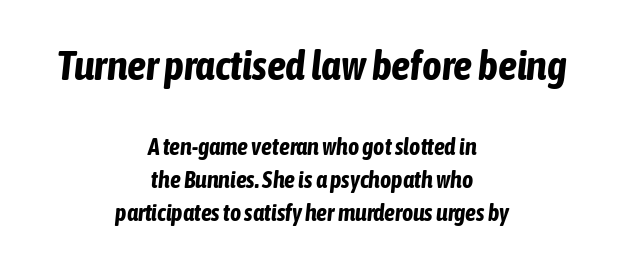
{"italic": "yes", "lean": "right", "slant_degrees": 6, "bold": "yes", "weight": "bold", "width": "condensed", "stroke_contrast": "low", "x_height": "medium", "monospaced": "no", "underline": "no", "align": "center", "line_spacing": "normal", "line_spacing_ratio": 1.38, "letter_spacing": "normal", "letter_spacing_em": 0.0, "larger_block": "first", "size_ratio": 1.75, "glyph_px": 42}
